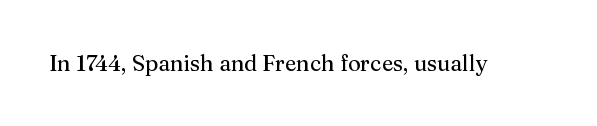
Tall strokes in this sample are plumb rather than angled. Short note: letters normally spaced. Lines of text with bare space underneath.
